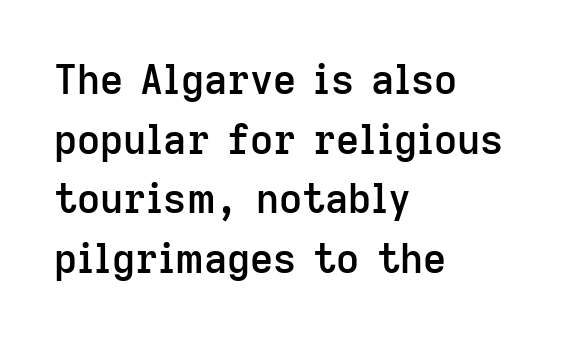
The image shows 40 px semibold sans-serif type, upright; set left-aligned, normal line spacing (1.49x), normal letter spacing, not underlined; low stroke contrast and a medium x-height.
